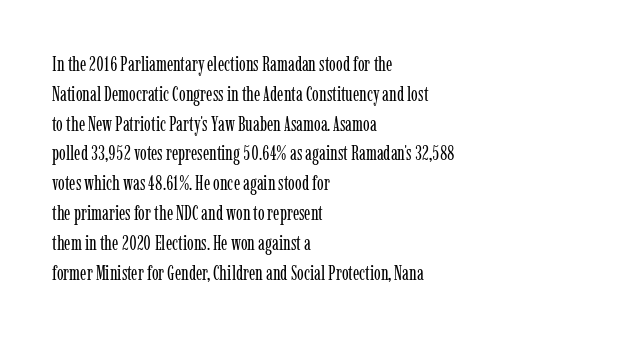
Rule under the text: the space is simply empty. Upright lettering throughout. This rendering leaves character spacing at its baseline value. If you drew a ruler down the left edge, every line would touch it. Is there much room between lines? A standard amount, neither cramped nor airy. This reads as an unemphasized weight, regular at the heaviest.
